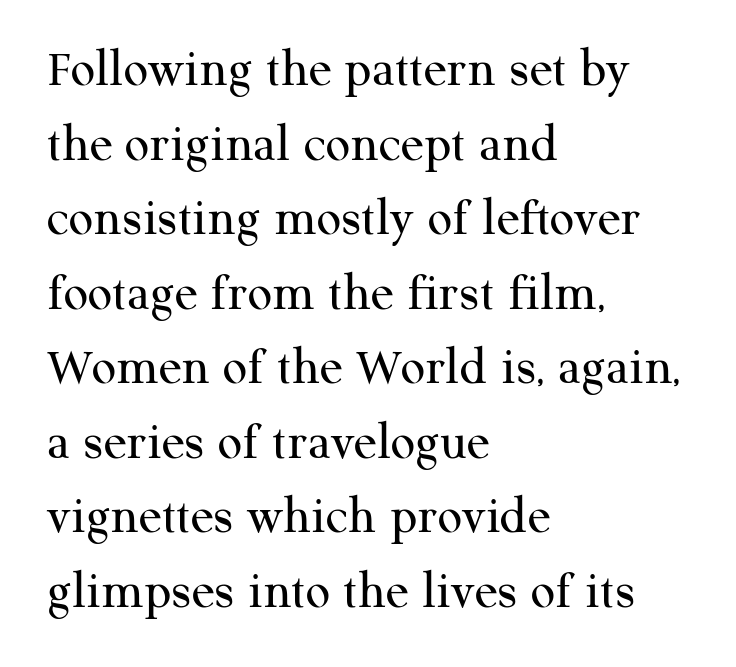
The image shows 54 px regular-weight serif type, upright; set left-aligned, normal line spacing (1.38x), normal letter spacing, not underlined; medium stroke contrast and a medium x-height.
